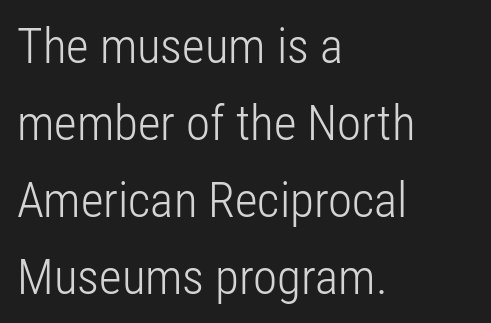
The image shows 49 px light, condensed sans-serif type, upright; set left-aligned, normal line spacing (1.57x), normal letter spacing, not underlined; low stroke contrast and a medium x-height.
